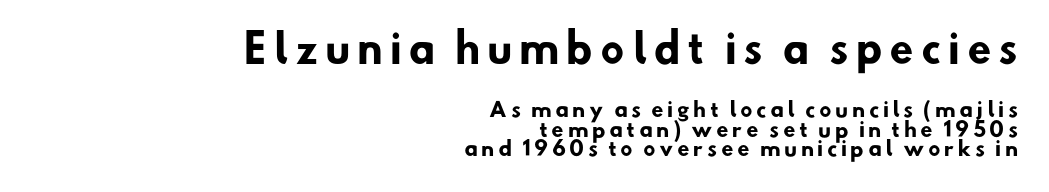
The text was rendered using a sans face with plain stroke endings. The typesetting leans heavy: a genuine bold. Note the varied advance widths — an 'i' is clearly narrower than an 'm'. Decoration check: the copy has no underline. What's the leading like? Squeezed, with rows nearly overlapping. Here the first block reads like a headline and the second like body copy.
